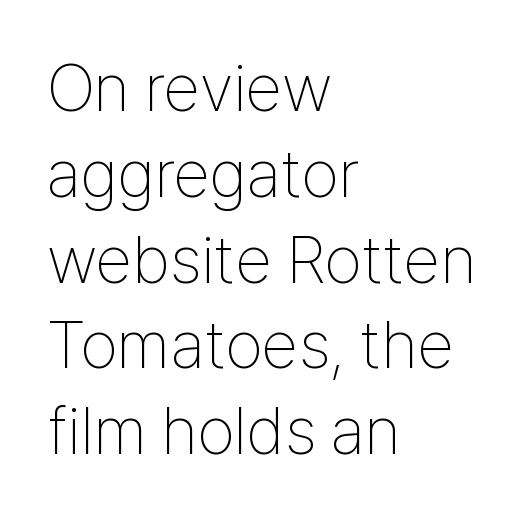
A student would call this left alignment; a typographer would say flush left, rag right. Tall strokes in this sample are plumb rather than angled. Type style note: lacks serifs. The strip under each line holds only bare page.
